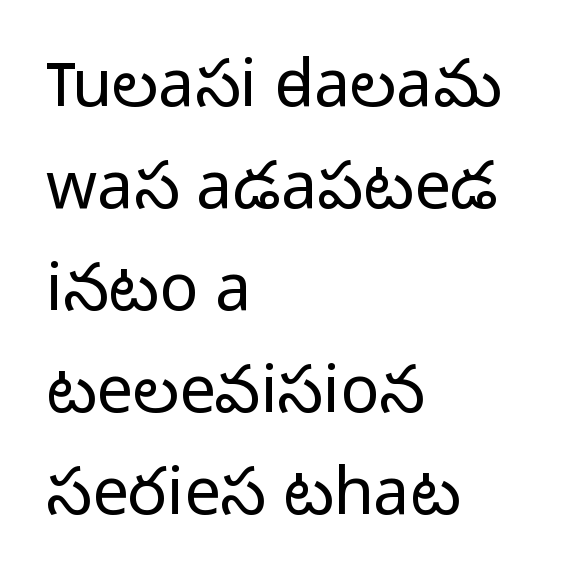
Q: Is the text bold? A: No.
Q: Is the text italic (slanted)? A: No, it is upright.
Q: Is the typeface a serif or a sans-serif typeface? A: Sans-serif.
Q: Is the text underlined? A: No.
Q: How is the paragraph aligned? A: Left-aligned.
Q: Is the spacing between letters normal or unusually wide? A: Normal.
Q: Is the spacing between lines tight, normal or loose? A: Normal.
Q: Width (condensed, normal, or wide)? A: Normal.
Q: Stroke contrast? A: Low.
Q: x-height? A: Medium.
Q: Monospaced? A: No.
